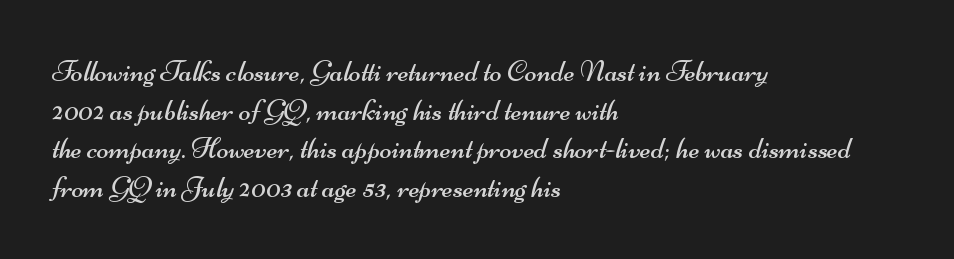
{"serif": "no", "bold": "no", "weight": "regular", "width": "wide", "stroke_contrast": "medium", "x_height": "small", "monospaced": "no", "underline": "no", "align": "left", "line_spacing": "normal", "line_spacing_ratio": 1.25, "letter_spacing": "normal", "letter_spacing_em": 0.0, "glyph_px": 31}
